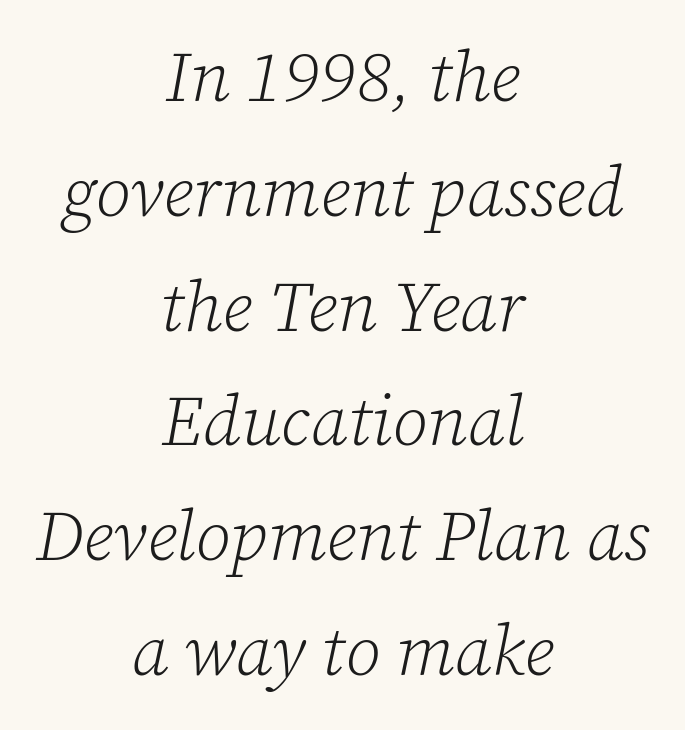
Q: Is the text bold? A: No.
Q: Is the text italic (slanted)? A: Yes, it leans right by about 12 degrees.
Q: Is the typeface a serif or a sans-serif typeface? A: Serif.
Q: Is the text underlined? A: No.
Q: How is the paragraph aligned? A: Centered.
Q: Is the spacing between letters normal or unusually wide? A: Normal.
Q: Is the spacing between lines tight, normal or loose? A: Normal.
Q: Width (condensed, normal, or wide)? A: Normal.
Q: Stroke contrast? A: Low.
Q: x-height? A: Medium.
Q: Monospaced? A: No.
